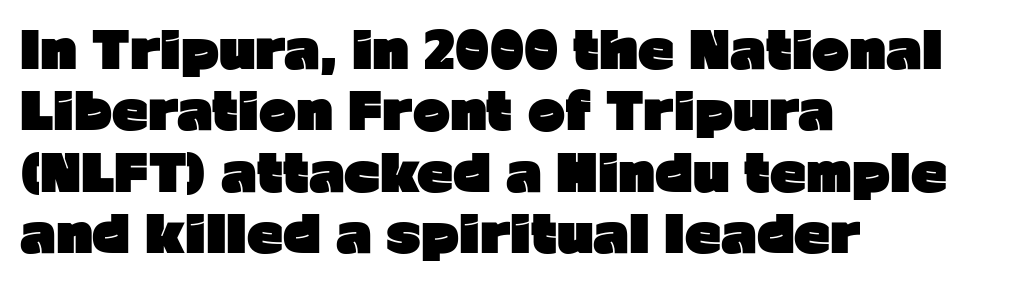
You can tell from the bare stems that sans-serif type was used. The passage is arranged the way most books set body copy — flush left. Proportional: the letters do not fall into vertical columns. A typesetter would mark this as roman, not italic. Here the glyphs are tracked normally, forming tight word shapes. This rendering features lettering with no underline.
